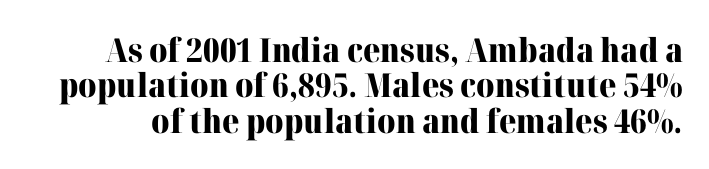
Ascenders rise straight up at ninety degrees. One glance says dense: line gaps are narrower than usual. What stands out about the letter spacing? Nothing — it is the standard amount. Glance below the letters and you will spot only blank space.
